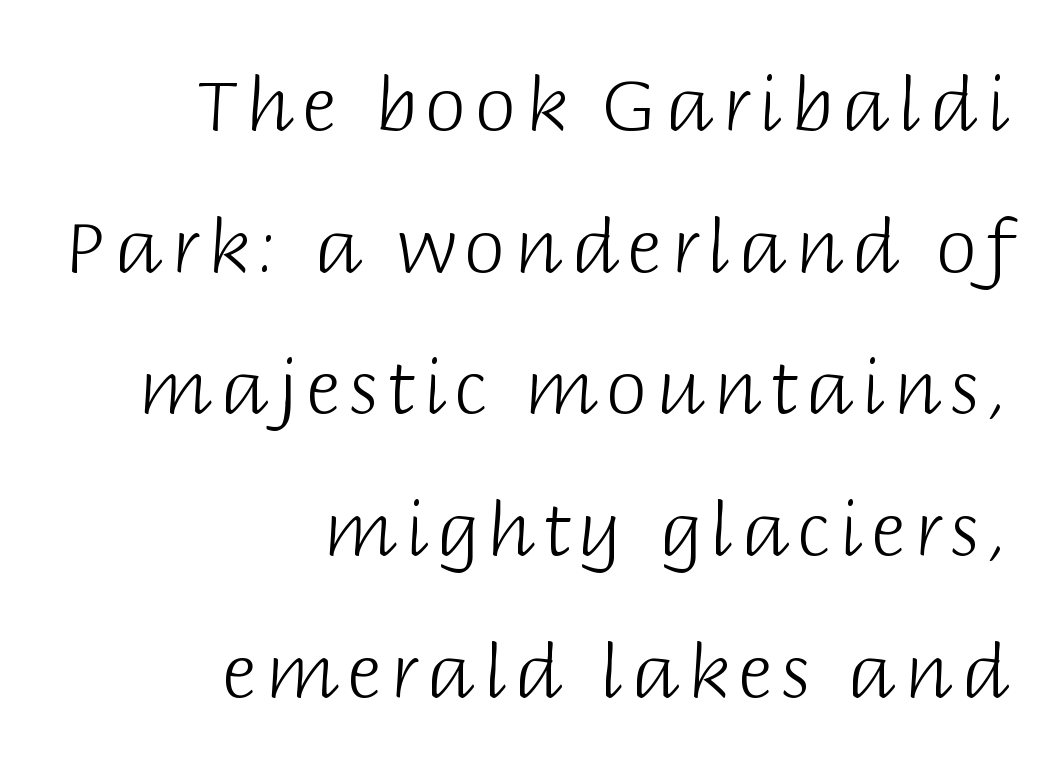
Q: Is the text bold? A: No.
Q: Is the text italic (slanted)? A: No, it is upright.
Q: Is the typeface a serif or a sans-serif typeface? A: Sans-serif.
Q: Is the text underlined? A: No.
Q: How is the paragraph aligned? A: Right-aligned.
Q: Width (condensed, normal, or wide)? A: Normal.
Q: Stroke contrast? A: Low.
Q: x-height? A: Large.
Q: Monospaced? A: No.
